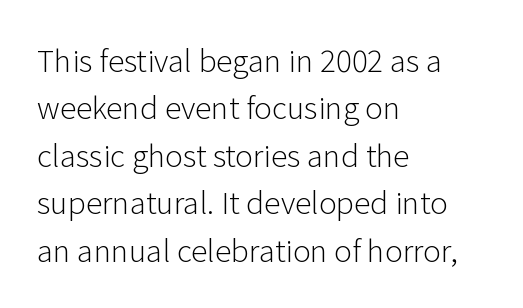
The image shows 30 px light sans-serif type, upright; set left-aligned, normal line spacing (1.58x), normal letter spacing, not underlined; low stroke contrast and a medium x-height.
